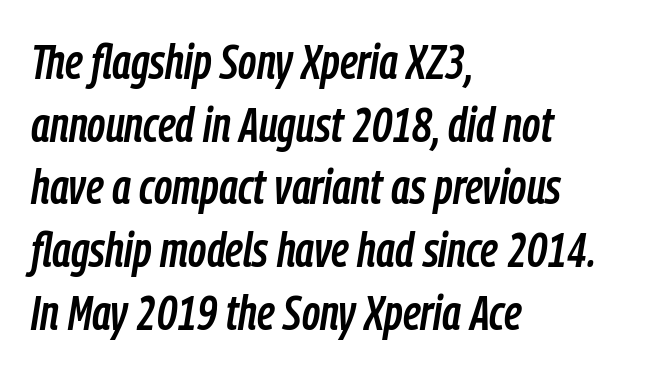
{"italic": "yes", "lean": "right", "slant_degrees": 9, "width": "condensed", "stroke_contrast": "low", "x_height": "medium", "monospaced": "no", "underline": "no", "align": "left", "line_spacing": "normal", "line_spacing_ratio": 1.28, "letter_spacing": "normal", "letter_spacing_em": 0.0, "glyph_px": 49}
